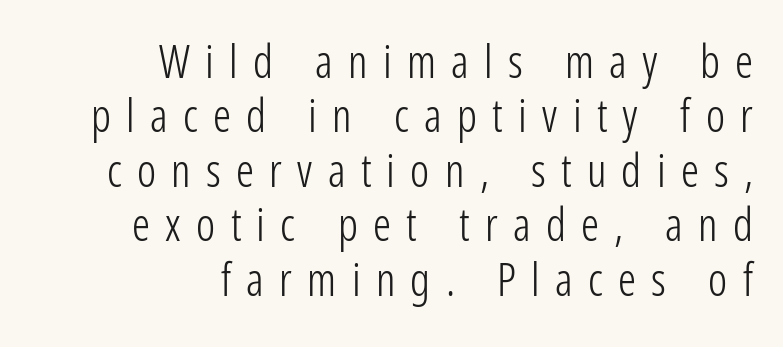
This sample uses expanded letter spacing, leaving extra air between glyphs. Style check: upright. Letters rest on an invisible, unmarked baseline. You could not count columns in this text — the font is proportionally spaced. Vertical stems look standard width or narrower in stroke.
